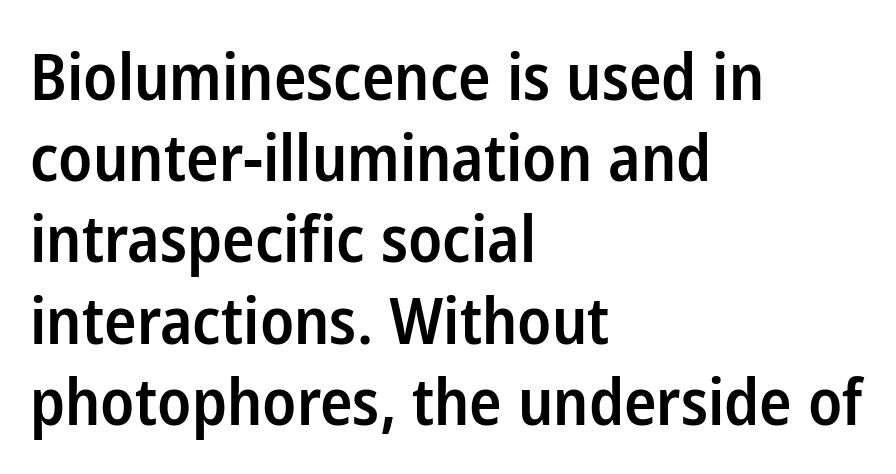
Q: Is the text bold? A: Semi-bold.
Q: Is the text italic (slanted)? A: No, it is upright.
Q: Is the typeface a serif or a sans-serif typeface? A: Sans-serif.
Q: Is the text underlined? A: No.
Q: How is the paragraph aligned? A: Left-aligned.
Q: Is the spacing between letters normal or unusually wide? A: Normal.
Q: Is the spacing between lines tight, normal or loose? A: Normal.
Q: Width (condensed, normal, or wide)? A: Condensed.
Q: Stroke contrast? A: Low.
Q: x-height? A: Medium.
Q: Monospaced? A: No.
